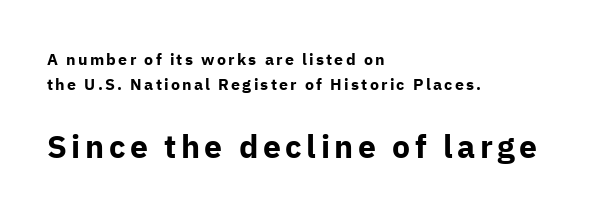
Q: Is the text bold? A: Yes.
Q: Is the text italic (slanted)? A: No, it is upright.
Q: Is the typeface a serif or a sans-serif typeface? A: Sans-serif.
Q: Is the text underlined? A: No.
Q: How is the paragraph aligned? A: Left-aligned.
Q: Is the spacing between lines tight, normal or loose? A: Normal.
Q: Which block of text is set in a larger size, the first (top) or the second (bottom)? A: The second (bottom) one.
Q: Width (condensed, normal, or wide)? A: Normal.
Q: Stroke contrast? A: Low.
Q: x-height? A: Medium.
Q: Monospaced? A: No.
